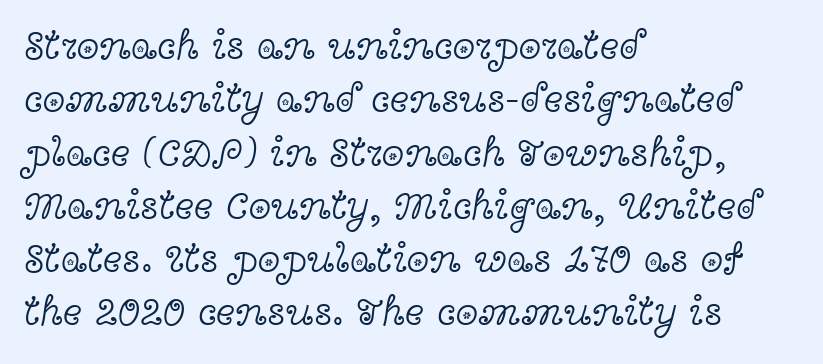
The image shows 41 px light, wide serif type; set left-aligned, normal line spacing (1.3x), normal letter spacing, not underlined; a medium x-height.
